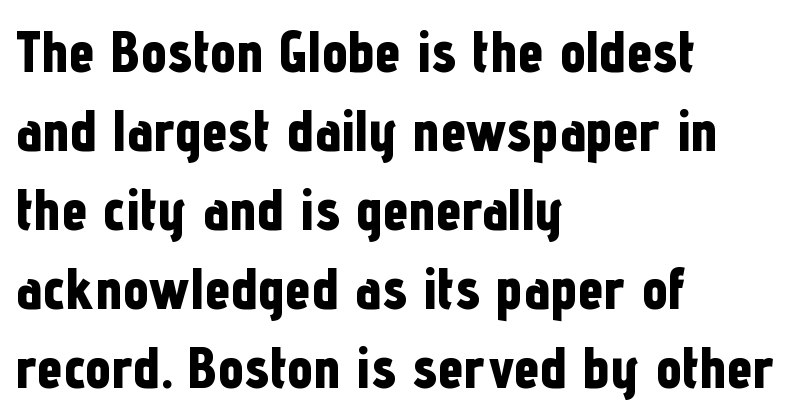
The image shows 58 px bold, condensed sans-serif type, upright; set left-aligned, normal line spacing (1.36x), normal letter spacing, not underlined; low stroke contrast and a medium x-height.
